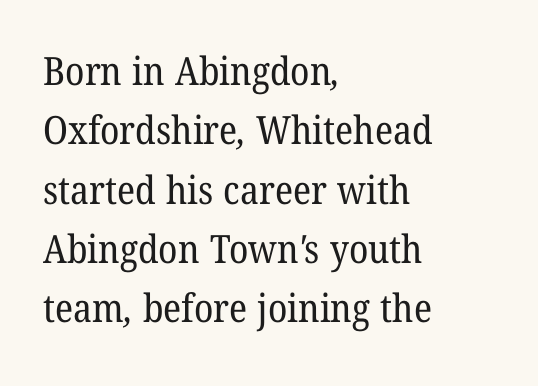
{"serif": "yes", "bold": "no", "weight": "regular", "width": "normal", "stroke_contrast": "low", "x_height": "medium", "monospaced": "no", "underline": "no", "align": "left", "line_spacing": "normal", "line_spacing_ratio": 1.52, "letter_spacing": "normal", "letter_spacing_em": 0.0, "glyph_px": 39}
